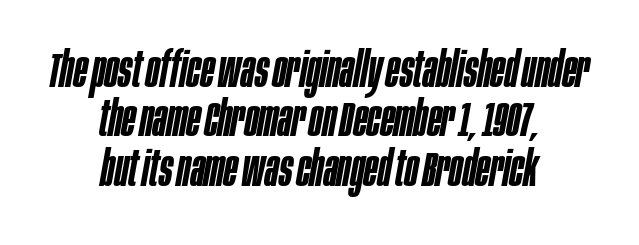
Q: Is the text bold? A: Semi-bold.
Q: Is the text italic (slanted)? A: Yes, it leans right by about 10 degrees.
Q: Is the text underlined? A: No.
Q: How is the paragraph aligned? A: Centered.
Q: Is the spacing between letters normal or unusually wide? A: Normal.
Q: Is the spacing between lines tight, normal or loose? A: Tight.
Q: Width (condensed, normal, or wide)? A: Condensed.
Q: Stroke contrast? A: Low.
Q: x-height? A: Large.
Q: Monospaced? A: No.
